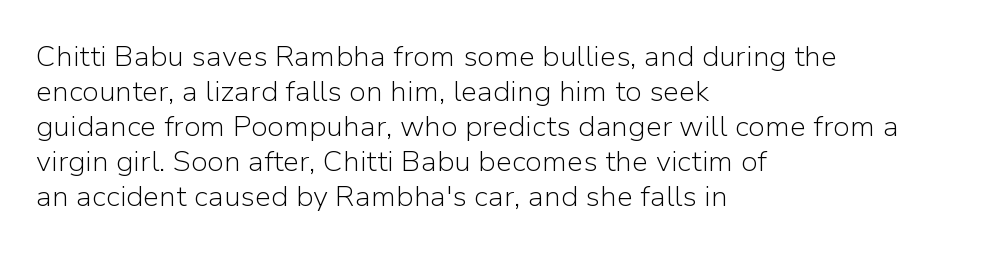
{"serif": "no", "italic": "no", "bold": "no", "weight": "light", "width": "normal", "stroke_contrast": "low", "x_height": "medium", "monospaced": "no", "underline": "no", "align": "left", "line_spacing_ratio": 1.21, "letter_spacing": "normal", "letter_spacing_em": 0.0, "glyph_px": 29}
